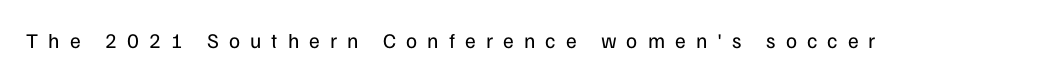
{"italic": "no", "bold": "no", "underline": "no", "letter_spacing": "wide", "letter_spacing_em": 0.48, "glyph_px": 21}
